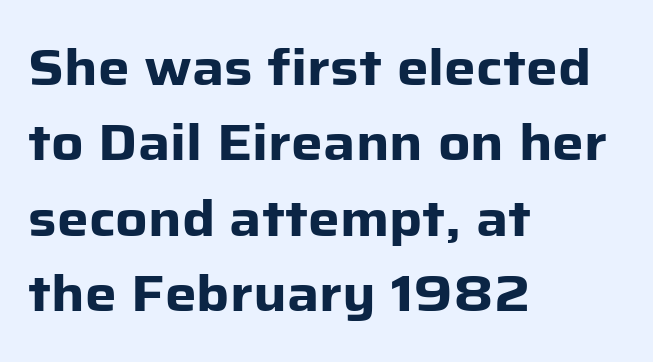
Q: Is the text bold? A: Yes.
Q: Is the text italic (slanted)? A: No, it is upright.
Q: Is the typeface a serif or a sans-serif typeface? A: Sans-serif.
Q: Is the text underlined? A: No.
Q: How is the paragraph aligned? A: Left-aligned.
Q: Is the spacing between letters normal or unusually wide? A: Normal.
Q: Is the spacing between lines tight, normal or loose? A: Normal.
Q: Width (condensed, normal, or wide)? A: Normal.
Q: Stroke contrast? A: Low.
Q: x-height? A: Medium.
Q: Monospaced? A: No.
